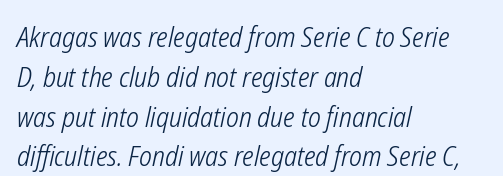
The image shows 28 px light, condensed type, italic (leaning right); set left-aligned, normal line spacing (1.42x), normal letter spacing, not underlined; low stroke contrast and a medium x-height.
